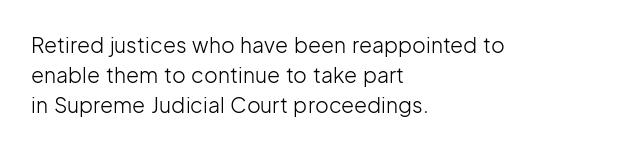
The image shows 21 px text type, upright; set left-aligned, normal line spacing (1.42x), normal letter spacing, not underlined.
